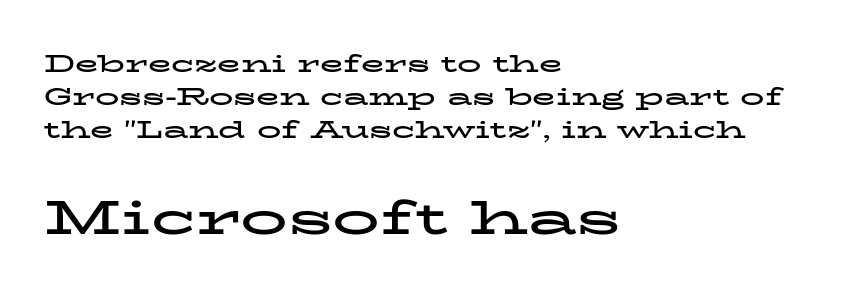
{"serif": "yes", "italic": "no", "bold": "yes", "weight": "bold", "width": "wide", "stroke_contrast": "low", "x_height": "medium", "monospaced": "no", "underline": "no", "align": "left", "line_spacing": "normal", "line_spacing_ratio": 1.38, "letter_spacing": "normal", "letter_spacing_em": 0.0, "larger_block": "second", "size_ratio": 1.96, "glyph_px": 47}
